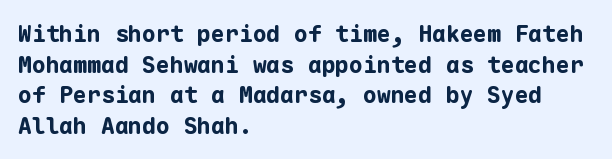
The image shows 23 px bold type, upright; set left-aligned, normal line spacing (1.33x), normal letter spacing, not underlined.
